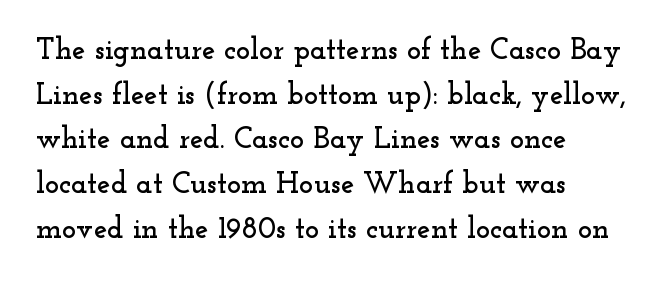
You could not count columns in this text — the font is proportionally spaced. Line spacing here is normal. Descenders are the only things crossing below the line. This sample uses plain, unmodified letter spacing. When letters stand straight like this, we call the style roman or upright.
